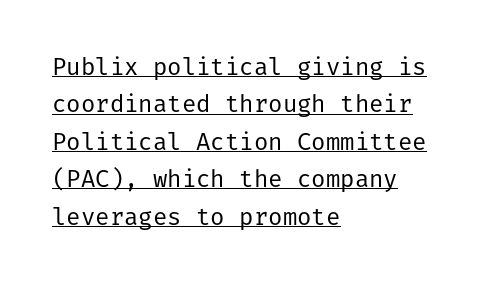
These lines keep a tight, regular rhythm from letter to letter. Teacher's note: observe the even left margin — that is flush-left alignment. The letterforms sit at book weight or below. Normally led — the rows are evenly, conventionally spaced. When letters stand straight like this, we call the style roman or upright.
